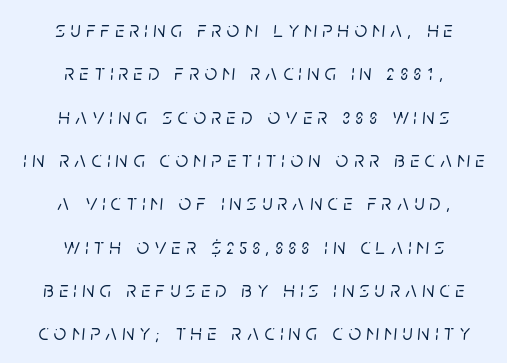
Underline: absent. In CSS terms this would be text-align: center. An italicized treatment has been applied to the whole sample. Display-style spreading of the glyphs; the letterfit is very open.
